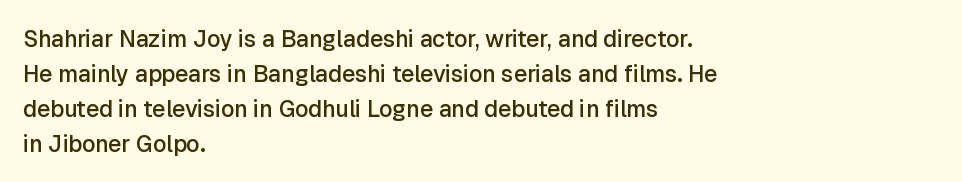
The image shows 23 px text type, upright; set left-aligned, normal line spacing (1.52x), normal letter spacing, not underlined.
